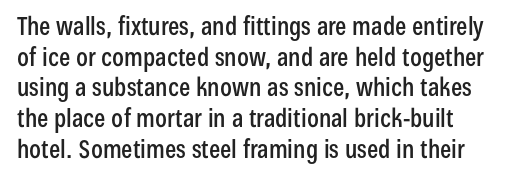
{"italic": "no", "underline": "no", "line_spacing_ratio": 1.23, "letter_spacing": "normal", "letter_spacing_em": 0.0, "glyph_px": 25}
